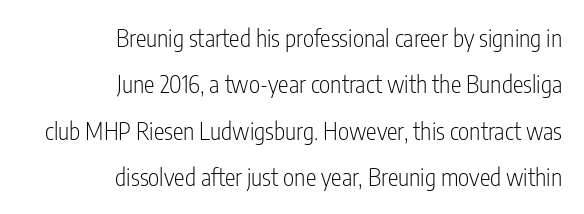
Q: Is the text bold? A: No.
Q: Is the text italic (slanted)? A: No, it is upright.
Q: Is the text underlined? A: No.
Q: How is the paragraph aligned? A: Right-aligned.
Q: Is the spacing between letters normal or unusually wide? A: Normal.
Q: Is the spacing between lines tight, normal or loose? A: Loose.
